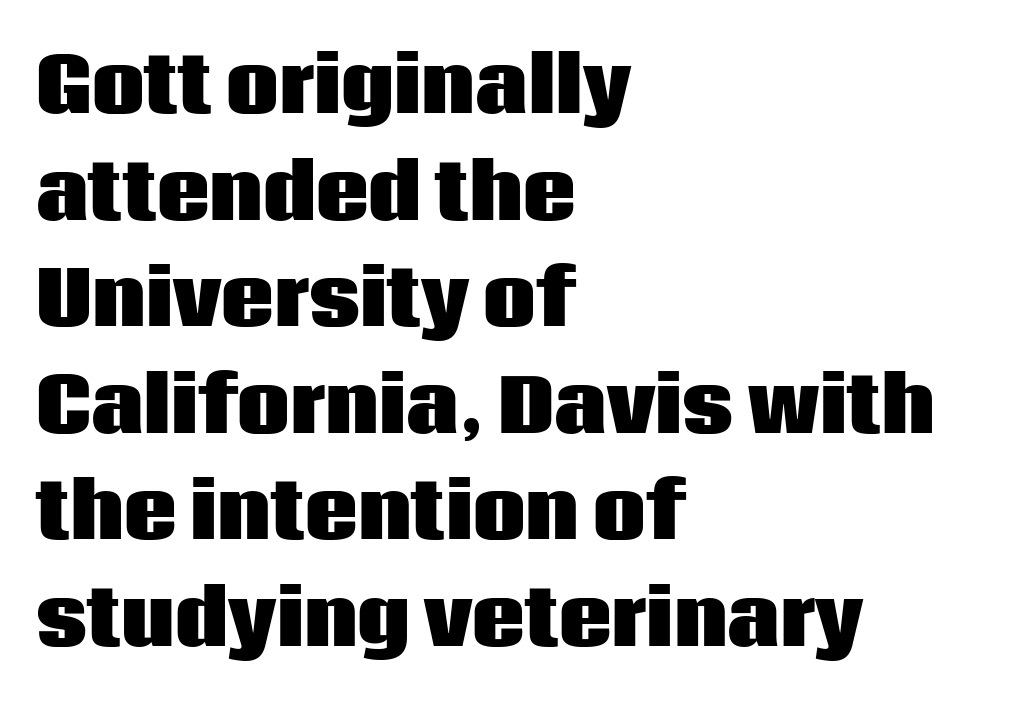
Glyph-to-glyph distance matches everyday printed text. Baseline-to-baseline distance is the conventional proportion of letter height. Strong, thick strokes mark this as bold type. A typesetter would mark this as roman, not italic.
